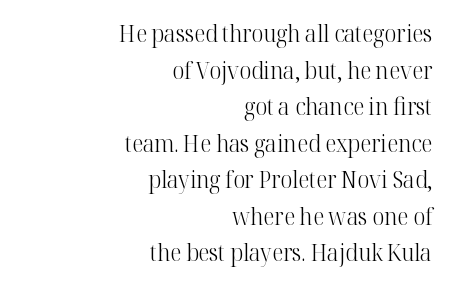
{"italic": "no", "bold": "no", "underline": "no", "align": "right", "line_spacing": "normal", "line_spacing_ratio": 1.59, "letter_spacing": "normal", "letter_spacing_em": 0.0, "glyph_px": 23}
